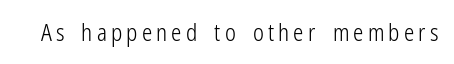
{"italic": "no", "bold": "no", "underline": "no", "glyph_px": 23}
